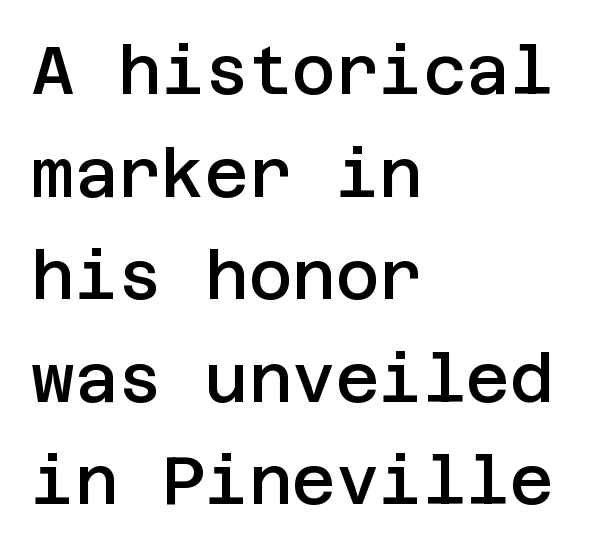
{"serif": "no", "italic": "no", "bold": "semi", "weight": "semibold", "width": "normal", "stroke_contrast": "low", "x_height": "large", "underline": "no", "align": "left", "line_spacing": "normal", "line_spacing_ratio": 1.53, "letter_spacing": "normal", "letter_spacing_em": 0.0, "glyph_px": 67}
